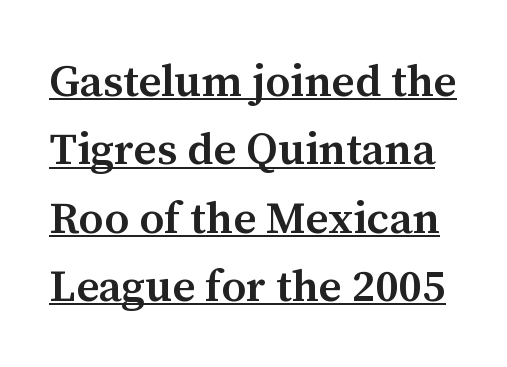
The image shows 45 px semibold serif type, upright; set normal line spacing (1.52x), normal letter spacing, underlined; medium stroke contrast and a medium x-height.
